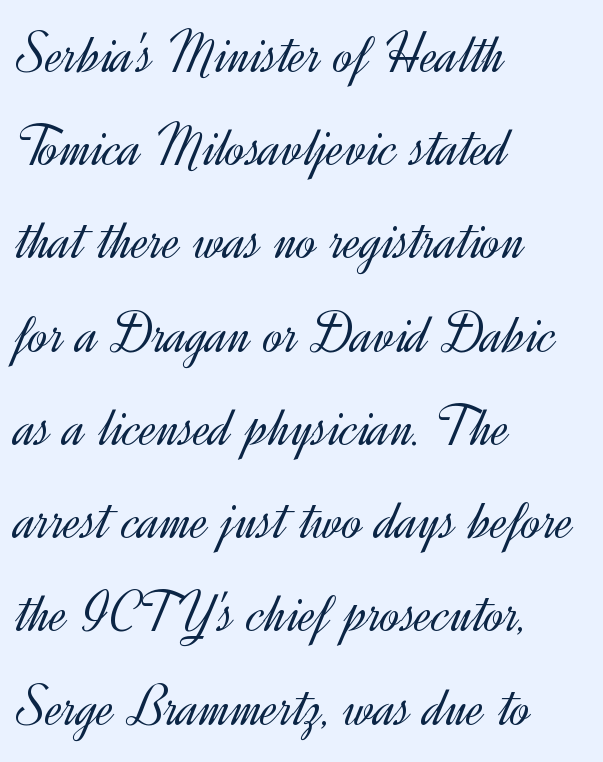
{"serif": "no", "bold": "no", "weight": "light", "width": "normal", "x_height": "small", "monospaced": "no", "underline": "no", "align": "left", "line_spacing": "normal", "line_spacing_ratio": 1.58, "letter_spacing": "normal", "letter_spacing_em": 0.0, "glyph_px": 59}
